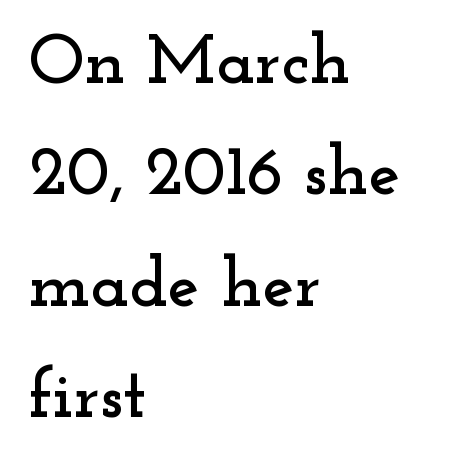
{"serif": "yes", "italic": "no", "width": "wide", "stroke_contrast": "low", "x_height": "small", "monospaced": "no", "underline": "no", "align": "left", "line_spacing": "normal", "line_spacing_ratio": 1.57, "letter_spacing": "normal", "letter_spacing_em": 0.0, "glyph_px": 71}
